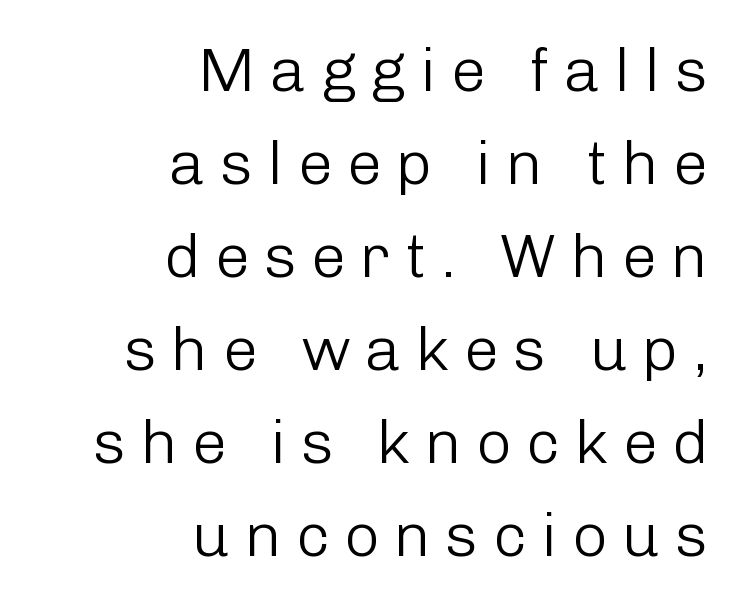
In terms of letterspacing, this is a distinctly airy, spread setting. Line ends are locked; line starts wander. Observe the absence of serifs on each vertical stroke in this sample. The specimen omits any rule beneath the text block's lines. If you measured baseline to baseline, you'd find a middling distance.
